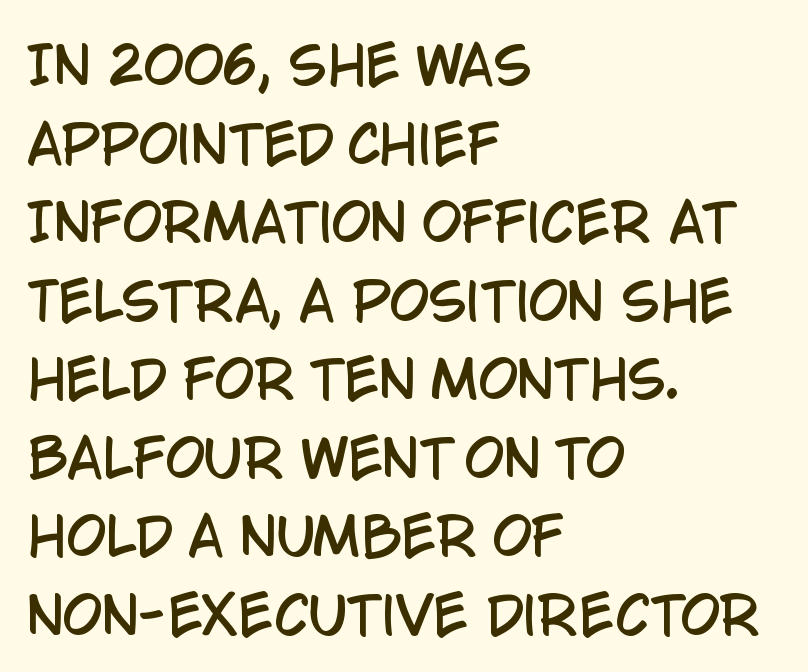
The image shows 51 px condensed sans-serif type, upright; set left-aligned, normal line spacing (1.54x), normal letter spacing, not underlined; low stroke contrast and a large x-height.
